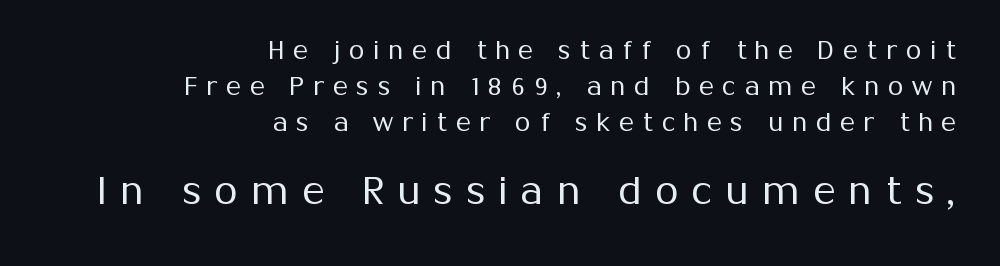
The image shows 38 px regular-weight sans-serif type, upright; set right-aligned, normal line spacing (1.44x), unusually wide letter spacing (+0.35 em), not underlined; the second (bottom) block is 1.52x larger; medium stroke contrast and a medium x-height.
